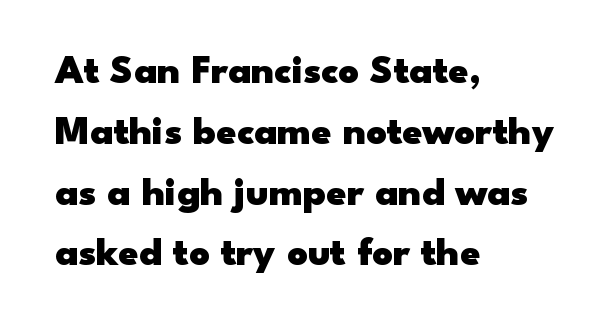
Q: Is the text bold? A: Yes.
Q: Is the text italic (slanted)? A: No, it is upright.
Q: Is the typeface a serif or a sans-serif typeface? A: Sans-serif.
Q: Is the text underlined? A: No.
Q: How is the paragraph aligned? A: Left-aligned.
Q: Is the spacing between letters normal or unusually wide? A: Normal.
Q: Is the spacing between lines tight, normal or loose? A: Normal.
Q: Width (condensed, normal, or wide)? A: Wide.
Q: Stroke contrast? A: Low.
Q: x-height? A: Small.
Q: Monospaced? A: No.
